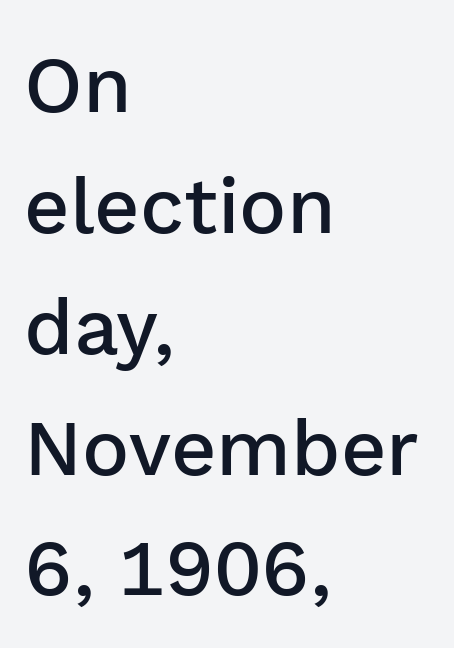
Q: Is the text bold? A: Semi-bold.
Q: Is the text italic (slanted)? A: No, it is upright.
Q: Is the typeface a serif or a sans-serif typeface? A: Sans-serif.
Q: Is the text underlined? A: No.
Q: How is the paragraph aligned? A: Left-aligned.
Q: Is the spacing between letters normal or unusually wide? A: Normal.
Q: Is the spacing between lines tight, normal or loose? A: Normal.
Q: Width (condensed, normal, or wide)? A: Normal.
Q: Stroke contrast? A: Low.
Q: x-height? A: Medium.
Q: Monospaced? A: No.
